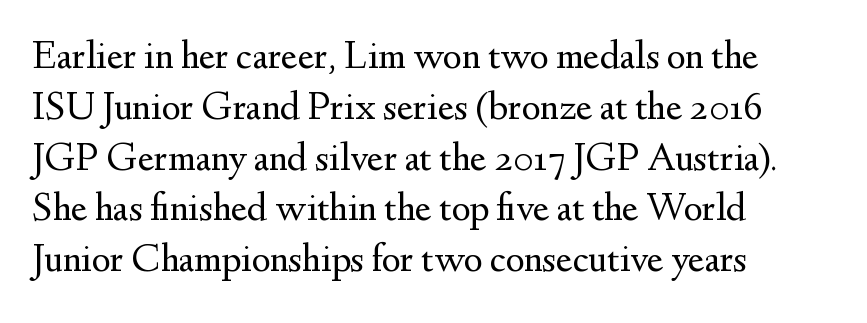
{"serif": "yes", "italic": "no", "bold": "no", "weight": "regular", "width": "normal", "stroke_contrast": "medium", "x_height": "small", "monospaced": "no", "underline": "no", "align": "left", "line_spacing": "normal", "line_spacing_ratio": 1.27, "letter_spacing": "normal", "letter_spacing_em": 0.0, "glyph_px": 40}
